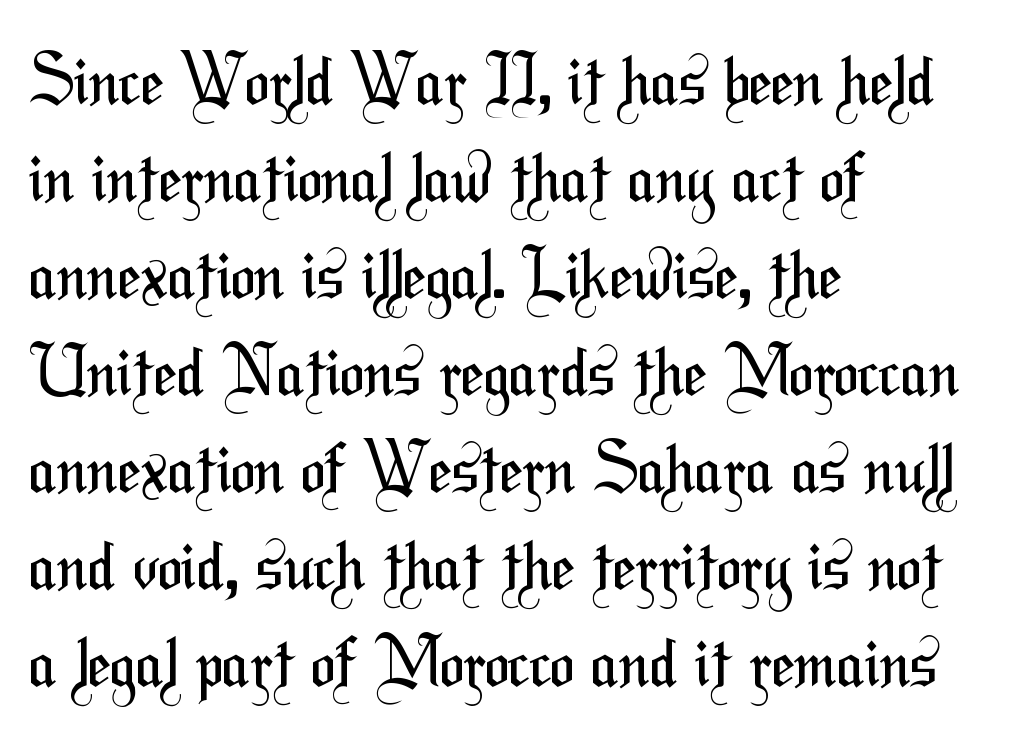
The image shows 66 px regular-weight, condensed sans-serif type; set left-aligned, normal line spacing (1.47x), normal letter spacing, not underlined; medium stroke contrast and a medium x-height.
